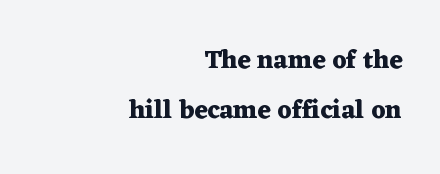
The image shows 26 px bold type, upright; set right-aligned, loose line spacing (1.94x), normal letter spacing, not underlined.
